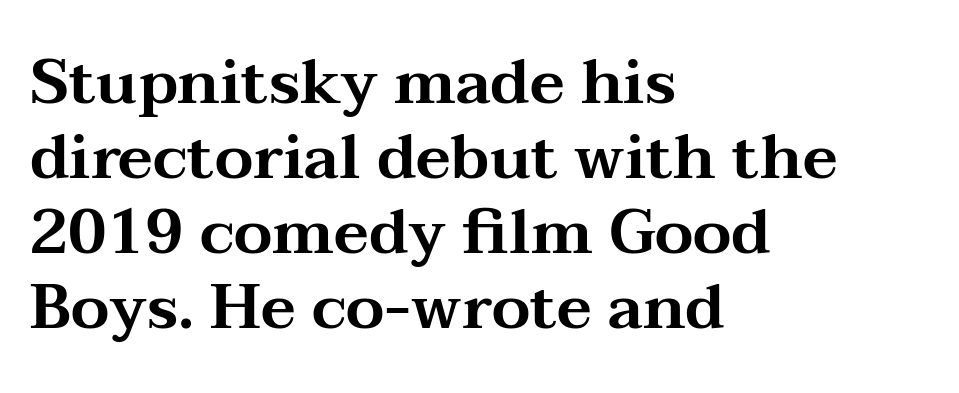
Q: Is the text italic (slanted)? A: No, it is upright.
Q: Is the typeface a serif or a sans-serif typeface? A: Serif.
Q: Is the text underlined? A: No.
Q: How is the paragraph aligned? A: Left-aligned.
Q: Is the spacing between letters normal or unusually wide? A: Normal.
Q: Width (condensed, normal, or wide)? A: Wide.
Q: Stroke contrast? A: Medium.
Q: x-height? A: Medium.
Q: Monospaced? A: No.
